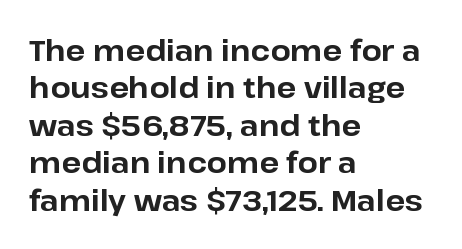
Q: Is the text bold? A: Yes.
Q: Is the text italic (slanted)? A: No, it is upright.
Q: Is the typeface a serif or a sans-serif typeface? A: Sans-serif.
Q: Is the text underlined? A: No.
Q: How is the paragraph aligned? A: Left-aligned.
Q: Is the spacing between letters normal or unusually wide? A: Normal.
Q: Is the spacing between lines tight, normal or loose? A: Normal.
Q: Width (condensed, normal, or wide)? A: Normal.
Q: Stroke contrast? A: Low.
Q: x-height? A: Medium.
Q: Monospaced? A: No.
